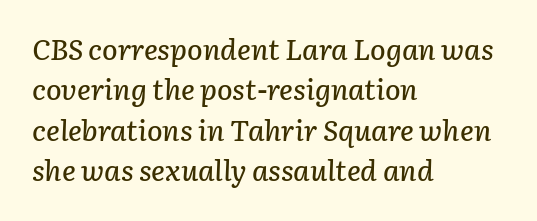
Check the space under the baseline: it is left empty. How would I describe the line gaps? Plain and ordinary. Does extra space separate the letters? No, they use regular spacing. The letters advance in unequal steps, a hallmark of proportional type. Does the copy run flush right? No — it runs flush left.
